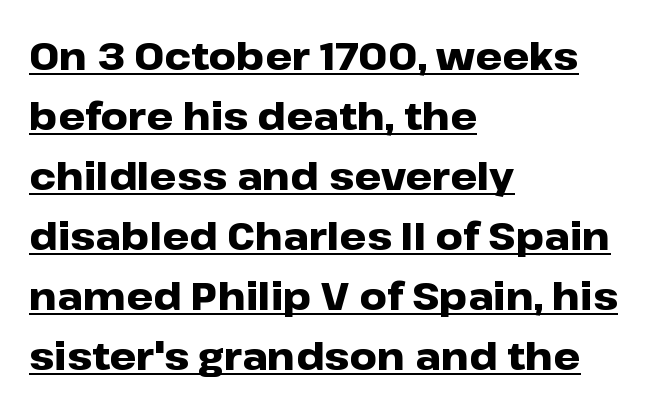
Check the space under the baseline: a stroke is drawn there. Look at the tracking — it's just the regular setting, nothing added. The specimen reads as upright at a glance. Evenly set lines give the paragraph a standard silhouette. The typeface chosen for these lines omits serifs. Spacing verdict: proportional, widths tailored to each character.
